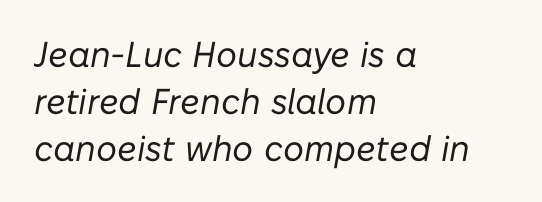
{"italic": "yes", "lean": "right", "slant_degrees": 10, "bold": "no", "weight": "regular", "width": "normal", "stroke_contrast": "low", "x_height": "medium", "monospaced": "no", "underline": "no", "align": "left", "line_spacing": "normal", "line_spacing_ratio": 1.3, "letter_spacing": "normal", "letter_spacing_em": 0.0, "glyph_px": 36}
